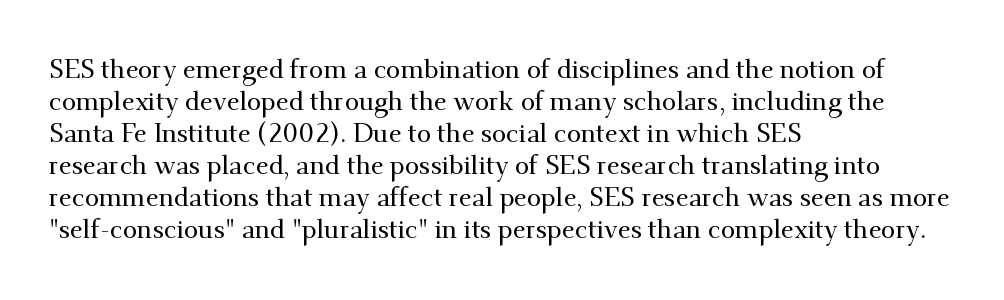
Q: Is the text italic (slanted)? A: No, it is upright.
Q: Is the text underlined? A: No.
Q: How is the paragraph aligned? A: Left-aligned.
Q: Is the spacing between letters normal or unusually wide? A: Normal.
